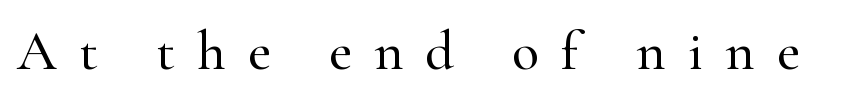
The image shows 56 px serif type, upright; set unusually wide letter spacing (+0.4 em), not underlined; high stroke contrast and a small x-height.
